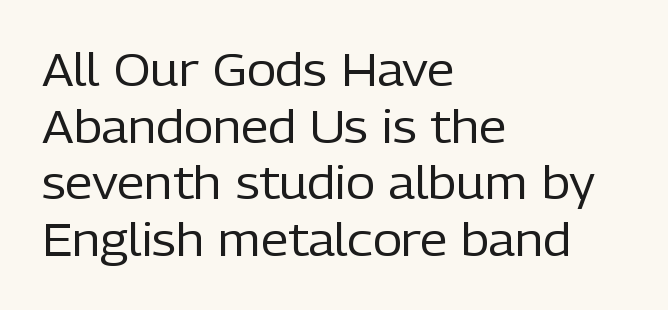
Q: Is the text bold? A: No.
Q: Is the text italic (slanted)? A: No, it is upright.
Q: Is the typeface a serif or a sans-serif typeface? A: Sans-serif.
Q: Is the text underlined? A: No.
Q: How is the paragraph aligned? A: Left-aligned.
Q: Is the spacing between letters normal or unusually wide? A: Normal.
Q: Is the spacing between lines tight, normal or loose? A: Normal.
Q: Width (condensed, normal, or wide)? A: Normal.
Q: Stroke contrast? A: Low.
Q: x-height? A: Medium.
Q: Monospaced? A: No.
